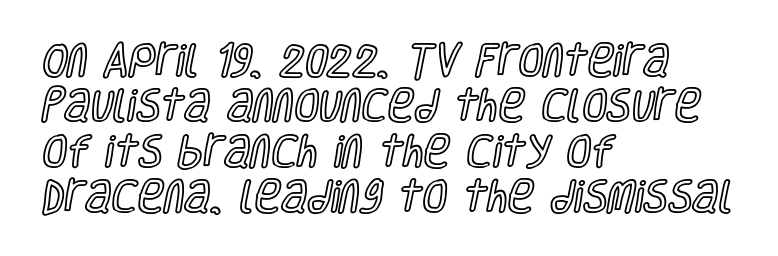
The image shows 36 px condensed type; set left-aligned, normal line spacing (1.26x), normal letter spacing, not underlined; a large x-height.
